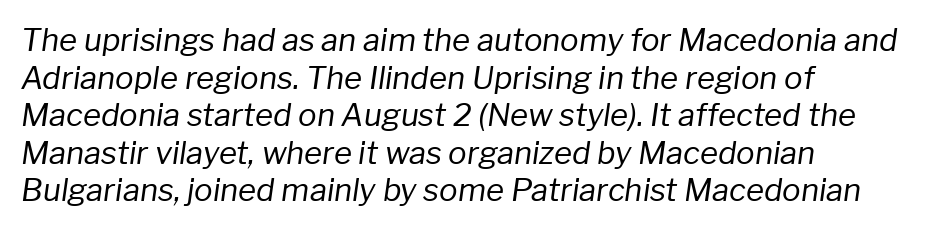
Q: Is the text bold? A: No.
Q: Is the text italic (slanted)? A: Yes, it leans right by about 8 degrees.
Q: Is the text underlined? A: No.
Q: How is the paragraph aligned? A: Left-aligned.
Q: Is the spacing between letters normal or unusually wide? A: Normal.
Q: Width (condensed, normal, or wide)? A: Normal.
Q: Stroke contrast? A: Low.
Q: x-height? A: Medium.
Q: Monospaced? A: No.
